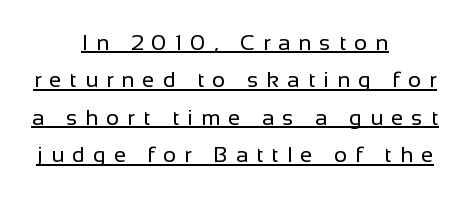
Q: Is the text bold? A: No.
Q: Is the text italic (slanted)? A: No, it is upright.
Q: Is the text underlined? A: Yes.
Q: How is the paragraph aligned? A: Centered.
Q: Is the spacing between letters normal or unusually wide? A: Unusually wide.
Q: Is the spacing between lines tight, normal or loose? A: Normal.
